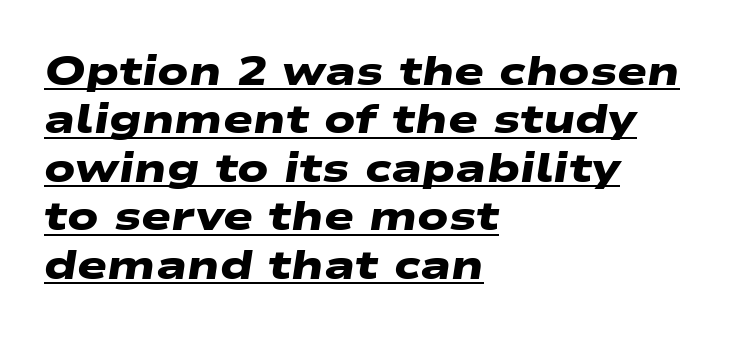
A student would call this left alignment; a typographer would say flush left, rag right. Compared with typical body copy, the letter spacing here is the same. The face used here is proportionally spaced, like ordinary book or web type. Are there feet on the stems? There aren't — it's a sans. Emphasis is given by a line drawn under the lettering. Heavy-handed strokes throughout: this text is bold.
